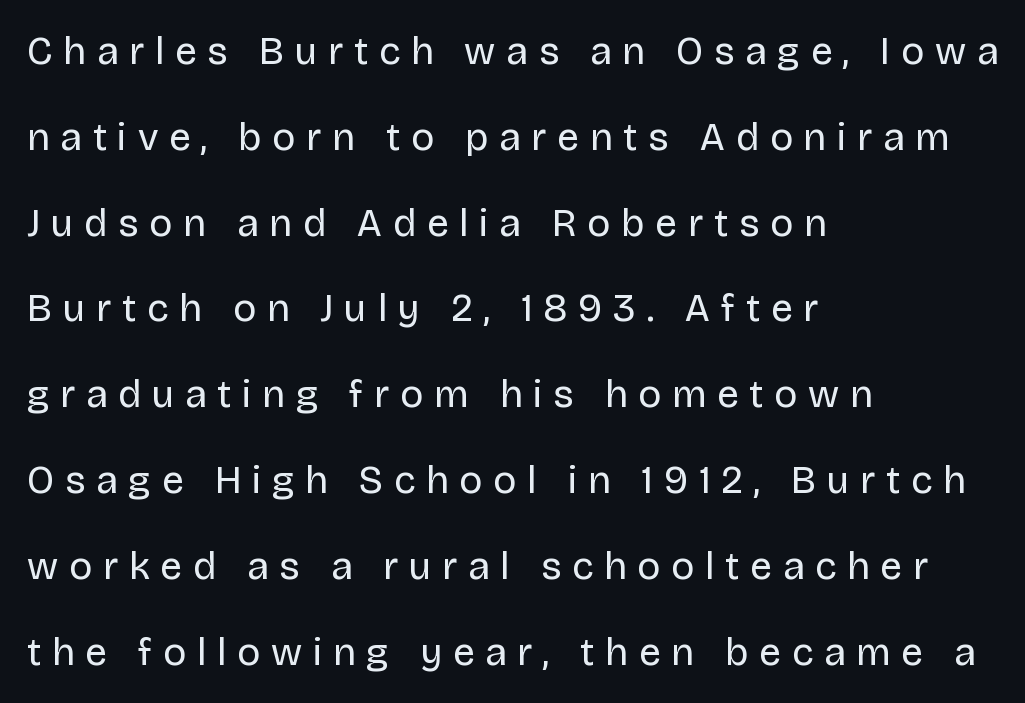
{"serif": "no", "italic": "no", "bold": "no", "weight": "regular", "width": "normal", "stroke_contrast": "low", "x_height": "large", "monospaced": "no", "underline": "no", "align": "left", "line_spacing": "loose", "line_spacing_ratio": 2.2, "letter_spacing": "wide", "letter_spacing_em": 0.28, "glyph_px": 39}
